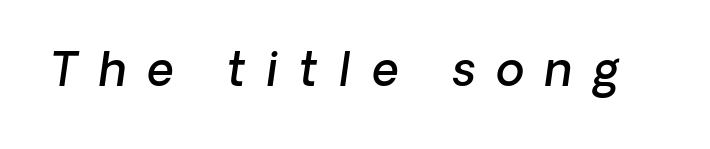
A somewhat darkened texture: the type is semibold rather than bold. Between one letter and the next there's a generous, obvious gap. Is this a fixed-width face? No — the glyphs have proportional, varying widths. The foot of each line stays bare and open. Unlike a traditional serif, this face leaves its strokes unadorned.
